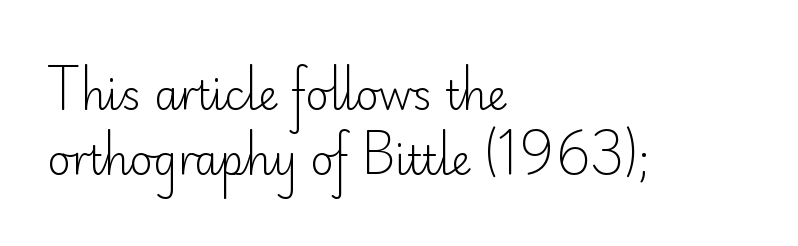
The image shows 40 px light sans-serif type, upright; set left-aligned, normal line spacing (1.62x), normal letter spacing, not underlined; low stroke contrast and a small x-height.
